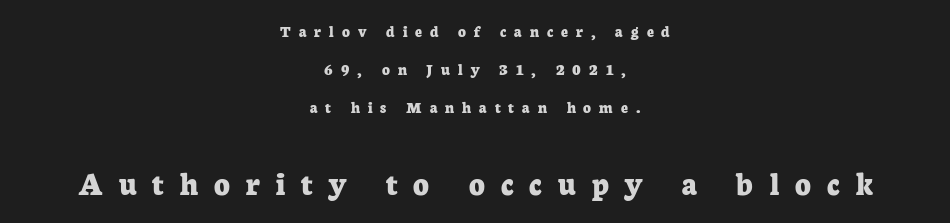
The image shows 34 px bold serif type, upright; set centered, loose line spacing (2.23x), unusually wide letter spacing (+0.47 em), not underlined; the second (bottom) block is 2.0x larger; low stroke contrast and a medium x-height.
